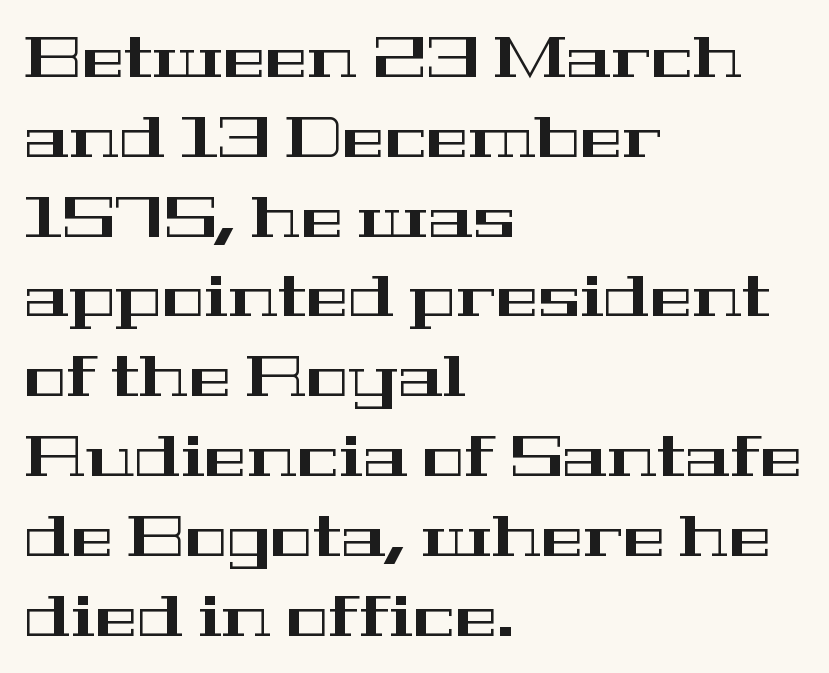
Default kerning and tracking; the words read as compact shapes. Type style note: has serifs. Underlining? Definitely not there. Character widths vary here, with narrow letters taking less room than wide ones. Every character sits straight up, as roman type does.
